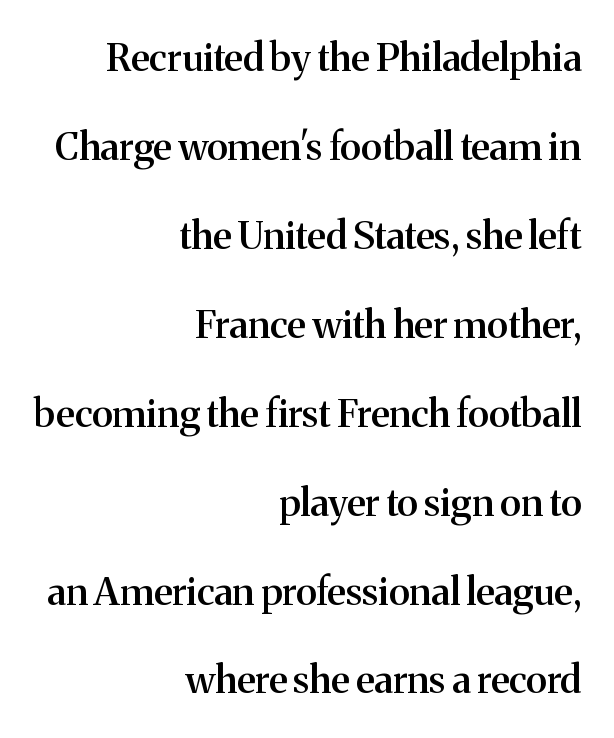
Which margin do the lines hug? The right one — the left edge is uneven. A fair bit of extra ink — the face is semibold, not bold. This rendering leaves character spacing at its baseline value. The block of text is sparse from top to bottom, with ample space between rows. Check under the words: just untouched page.
